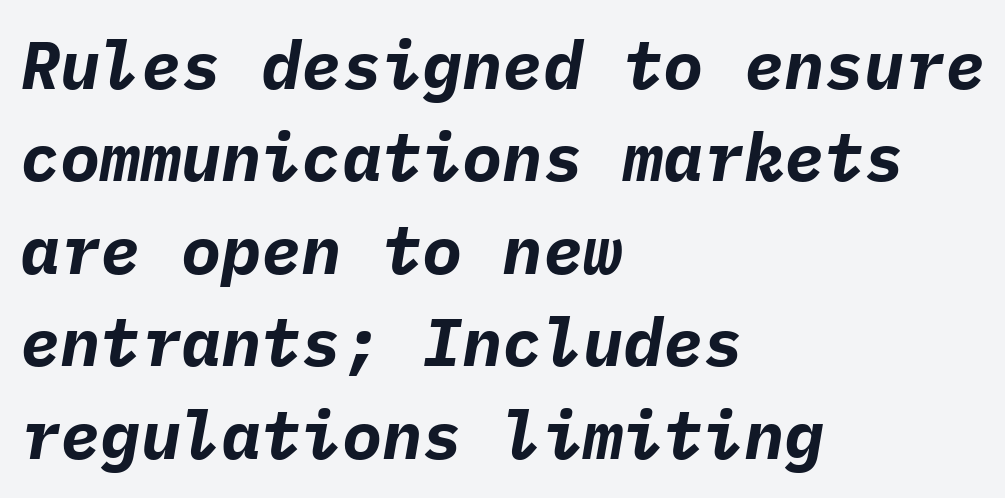
A typesetter would call this monospace, since all characters share one set width. Italic: yes, the glyphs are oblique. Leftover space on each line is placed entirely after the last word. The rendering uses a bold face; every stroke is thick and dark. This rendering features lettering with no underline. The designer left line spacing at the default.
